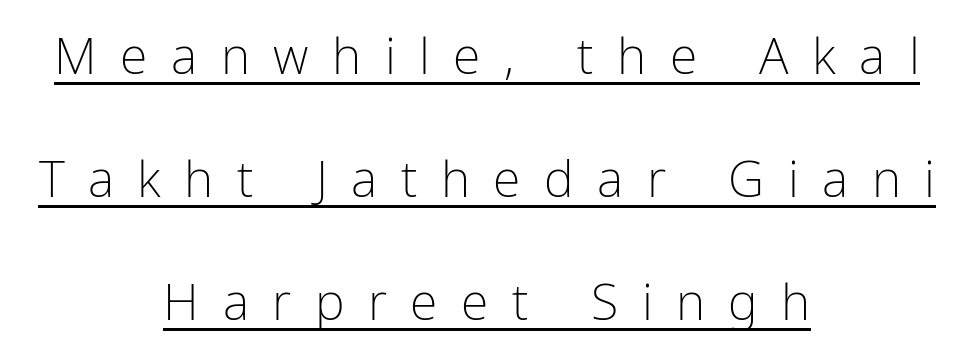
Observe the wide spacing: letters keep a clear distance from each other. Is this a fixed-width face? No — the glyphs have proportional, varying widths. Caption: lettering with a line underneath. Does the type have serifs? No, each stem ends abruptly. Heaviness? Minimal to ordinary, like unemphasized prose. Characters remain perfectly vertical along every line.
